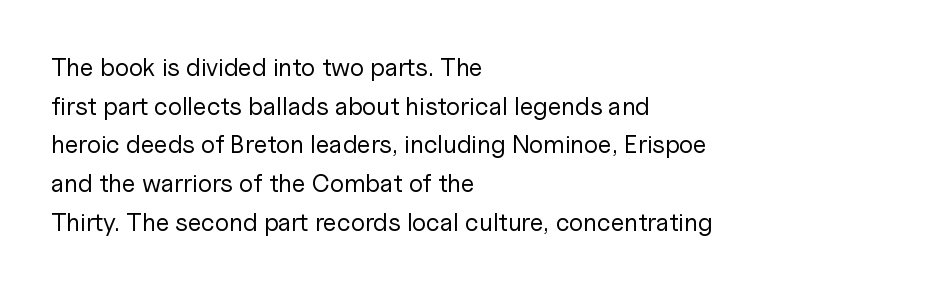
The image shows 25 px text type, upright; set left-aligned, normal line spacing (1.55x), normal letter spacing, not underlined.
